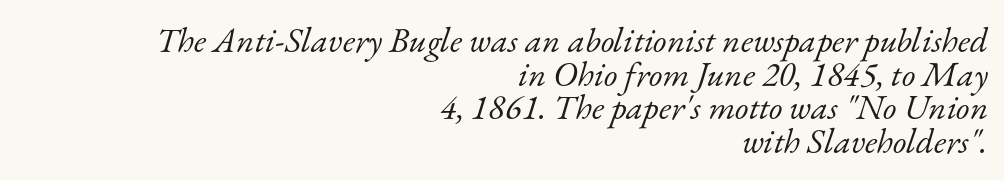
The image shows 35 px light serif type, italic (leaning right); set right-aligned, tight line spacing (0.96x), normal letter spacing, not underlined; low stroke contrast and a small x-height.
